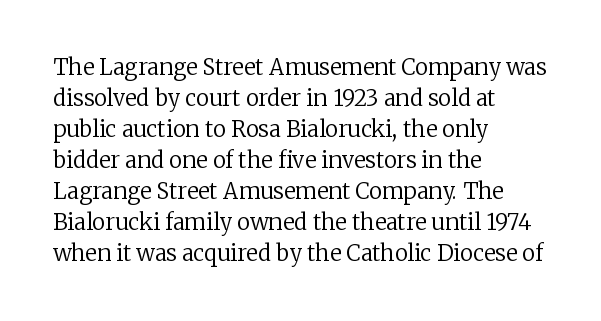
The words here are not underlined. Default kerning and tracking; the words read as compact shapes. The paragraph shown leans on its left margin. Posture: straight, roman, zero tilt. Vertical stems look standard width or narrower in stroke. Vertical spacing — default.
